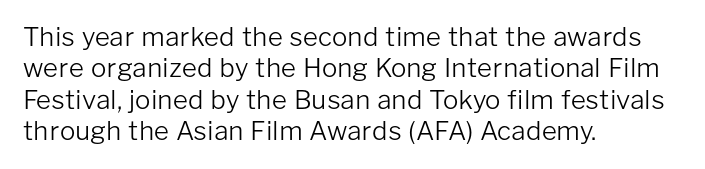
The image shows 26 px text type, upright; set left-aligned, line spacing 1.21x, normal letter spacing, not underlined.
